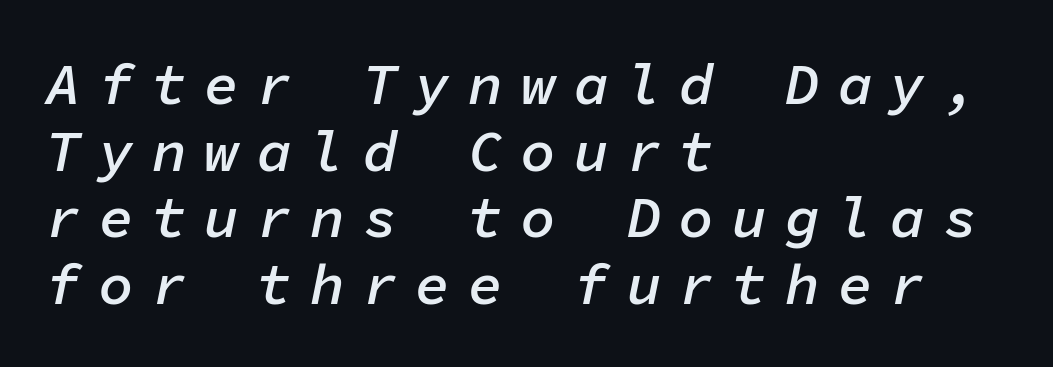
The image shows 58 px semibold type, italic (leaning right), monospaced; set left-aligned, tight line spacing (1.15x), unusually wide letter spacing (+0.31 em), not underlined; low stroke contrast and a medium x-height.
